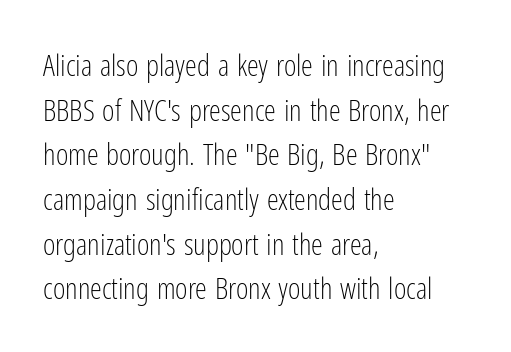
How would I describe the line gaps? Plain and ordinary. Line starts are locked; line ends wander. Counters stay open thanks to moderate or lighter strokes. The tracking reads as untouched default to a designer's eye. The letters advance in unequal steps, a hallmark of proportional type. Unlike italic type, these characters show no tilt at all.
